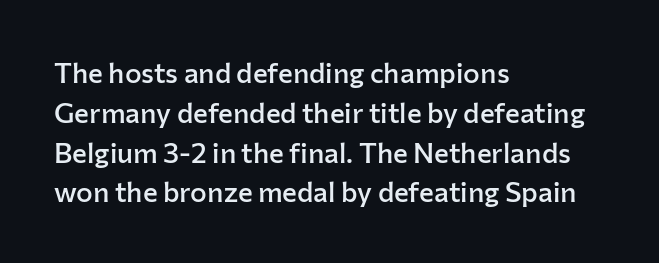
Q: Is the text bold? A: Semi-bold.
Q: Is the text italic (slanted)? A: No, it is upright.
Q: Is the typeface a serif or a sans-serif typeface? A: Sans-serif.
Q: Is the text underlined? A: No.
Q: How is the paragraph aligned? A: Left-aligned.
Q: Is the spacing between letters normal or unusually wide? A: Normal.
Q: Is the spacing between lines tight, normal or loose? A: Normal.
Q: Width (condensed, normal, or wide)? A: Normal.
Q: Stroke contrast? A: Low.
Q: x-height? A: Medium.
Q: Monospaced? A: No.
